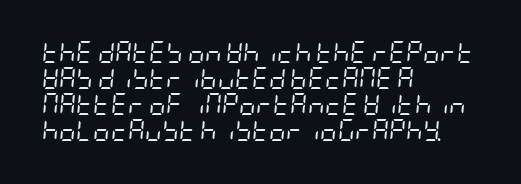
{"italic": "yes", "lean": "right", "slant_degrees": 5, "bold": "no", "underline": "no", "align": "left", "line_spacing_ratio": 1.24, "letter_spacing": "normal", "letter_spacing_em": 0.0, "glyph_px": 21}
